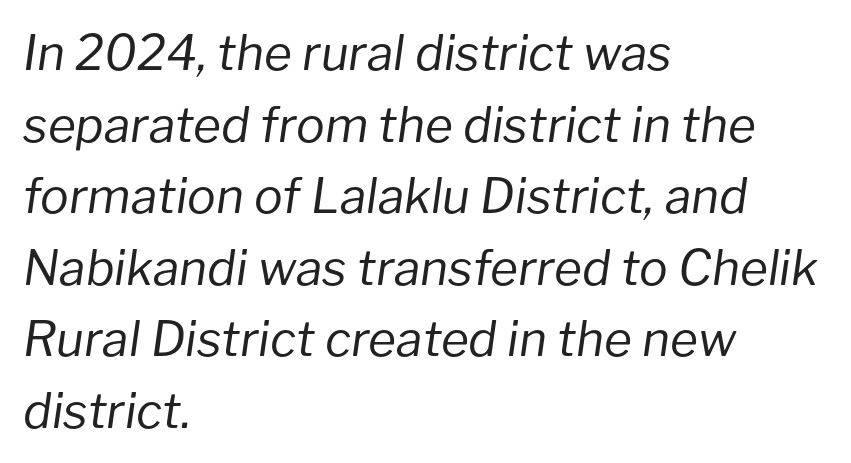
{"italic": "yes", "lean": "right", "slant_degrees": 8, "bold": "no", "weight": "regular", "width": "normal", "stroke_contrast": "low", "x_height": "medium", "monospaced": "no", "underline": "no", "align": "left", "line_spacing": "normal", "line_spacing_ratio": 1.49, "letter_spacing": "normal", "letter_spacing_em": 0.0, "glyph_px": 48}
